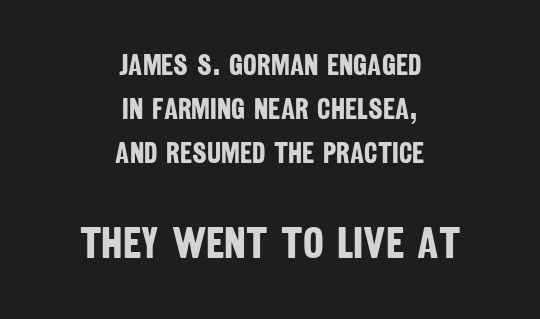
The image shows 44 px bold, condensed sans-serif type; set centered, normal line spacing (1.51x), normal letter spacing, not underlined; the second (bottom) block is 1.52x larger; low stroke contrast and a large x-height.
